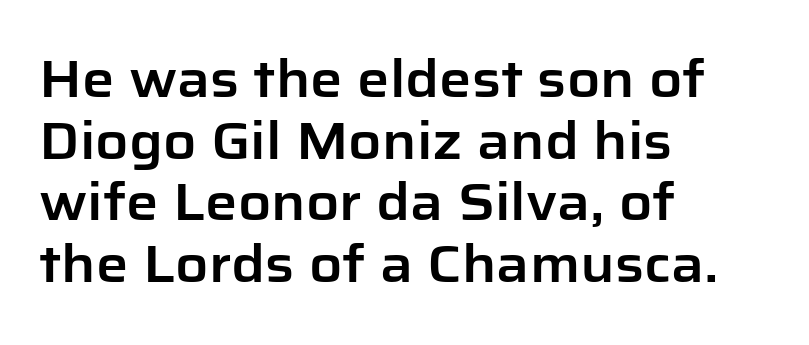
The image shows 51 px sans-serif type, upright; set left-aligned, line spacing 1.21x, normal letter spacing, not underlined; low stroke contrast and a medium x-height.
